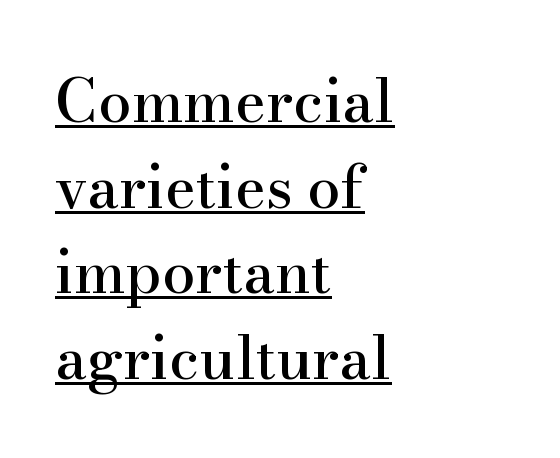
Visually the block forms a straight wall on the left and a jagged coastline on the right. In terms of letterform style, serifs are clearly present. Is there an underline? Yes — a line sits under the letters. Character widths vary here, with narrow letters taking less room than wide ones. Whoever set this chose a conventional vertical rhythm. Style check: upright.
